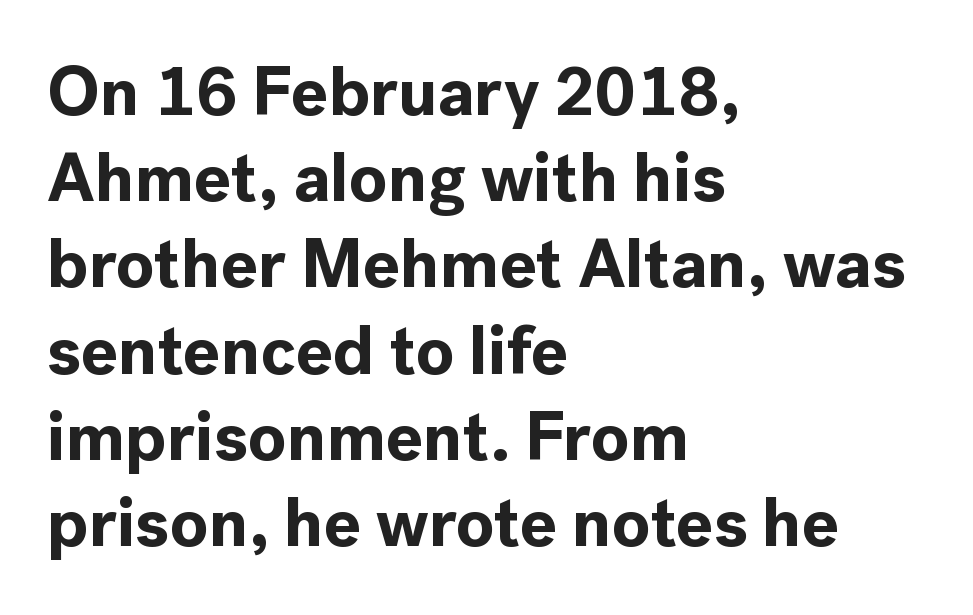
{"serif": "no", "italic": "no", "bold": "yes", "weight": "bold", "width": "normal", "x_height": "medium", "monospaced": "no", "underline": "no", "align": "left", "line_spacing": "normal", "line_spacing_ratio": 1.25, "letter_spacing": "normal", "letter_spacing_em": 0.0, "glyph_px": 69}
